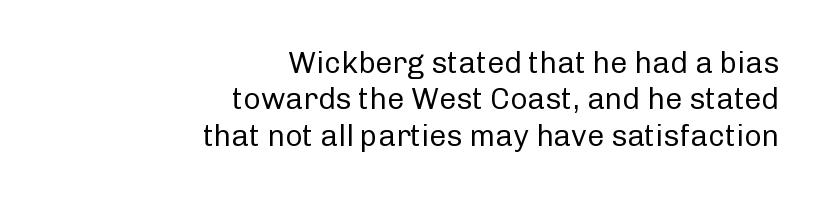
The image shows 30 px regular-weight sans-serif type, upright; set right-aligned, line spacing 1.21x, normal letter spacing, not underlined; low stroke contrast and a medium x-height.
